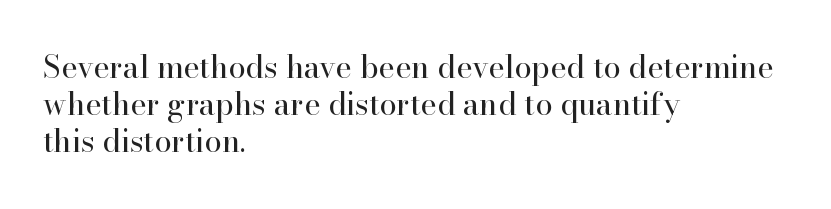
The image shows 31 px regular-weight serif type, upright; set left-aligned, line spacing 1.2x, normal letter spacing, not underlined; high stroke contrast and a small x-height.
